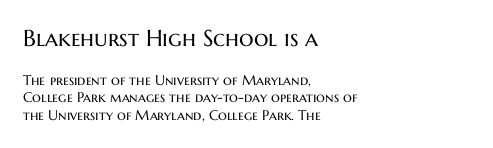
The image shows 23 px text type, upright; set left-aligned, normal line spacing (1.27x), normal letter spacing, not underlined; the first (top) block is 1.64x larger.
